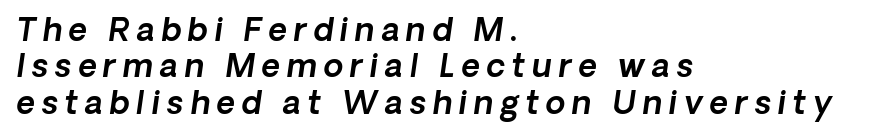
Q: Is the typeface a serif or a sans-serif typeface? A: Sans-serif.
Q: Is the text underlined? A: No.
Q: How is the paragraph aligned? A: Left-aligned.
Q: Is the spacing between letters normal or unusually wide? A: Unusually wide.
Q: Is the spacing between lines tight, normal or loose? A: Tight.
Q: Width (condensed, normal, or wide)? A: Normal.
Q: x-height? A: Medium.
Q: Monospaced? A: No.
